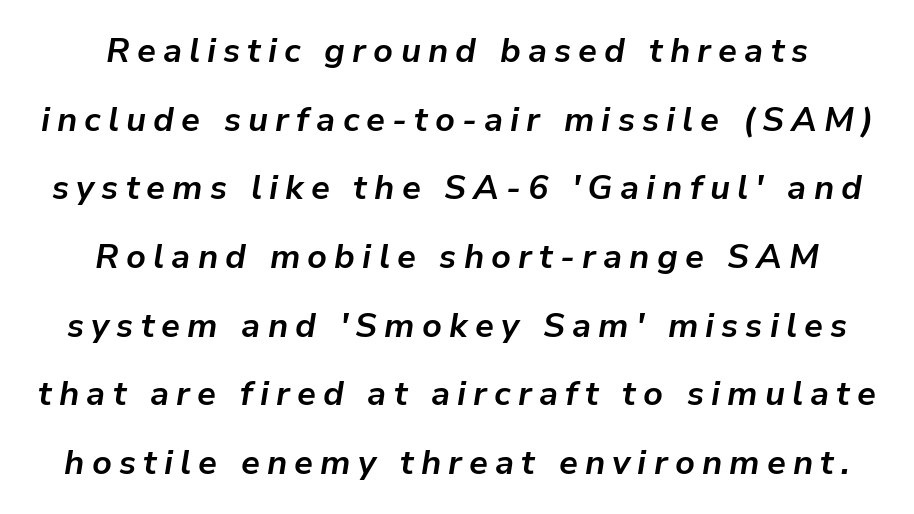
{"italic": "yes", "lean": "right", "slant_degrees": 9, "bold": "yes", "weight": "bold", "width": "normal", "stroke_contrast": "low", "x_height": "medium", "monospaced": "no", "underline": "no", "align": "center", "line_spacing": "loose", "line_spacing_ratio": 2.02, "letter_spacing": "wide", "letter_spacing_em": 0.21, "glyph_px": 34}
